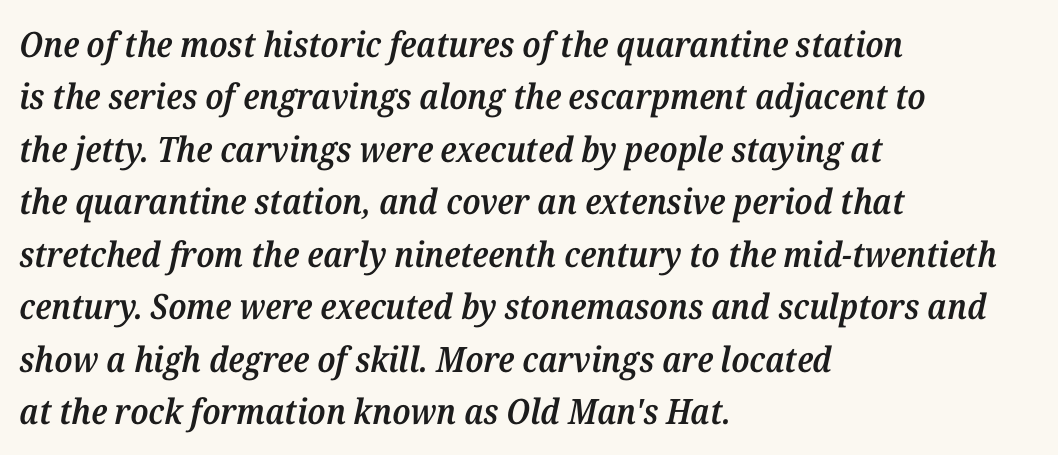
Q: Is the text bold? A: Semi-bold.
Q: Is the text italic (slanted)? A: Yes, it leans right by about 12 degrees.
Q: Is the typeface a serif or a sans-serif typeface? A: Serif.
Q: Is the text underlined? A: No.
Q: How is the paragraph aligned? A: Left-aligned.
Q: Is the spacing between letters normal or unusually wide? A: Normal.
Q: Is the spacing between lines tight, normal or loose? A: Normal.
Q: Width (condensed, normal, or wide)? A: Normal.
Q: Stroke contrast? A: Medium.
Q: x-height? A: Medium.
Q: Monospaced? A: No.
